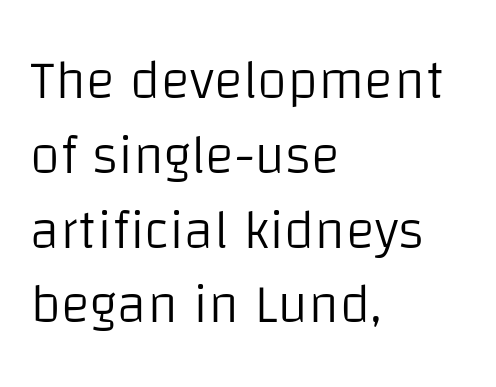
The image shows 55 px light sans-serif type, upright; set left-aligned, normal line spacing (1.36x), normal letter spacing, not underlined; low stroke contrast and a large x-height.
